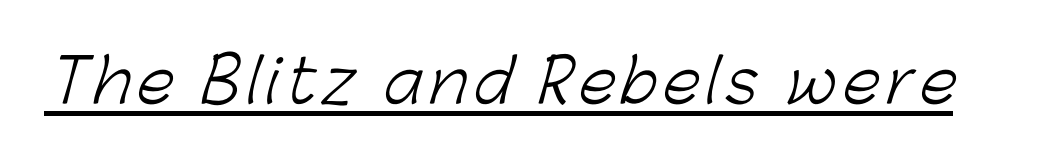
The image shows 60 px light sans-serif type; set underlined; low stroke contrast and a medium x-height.
